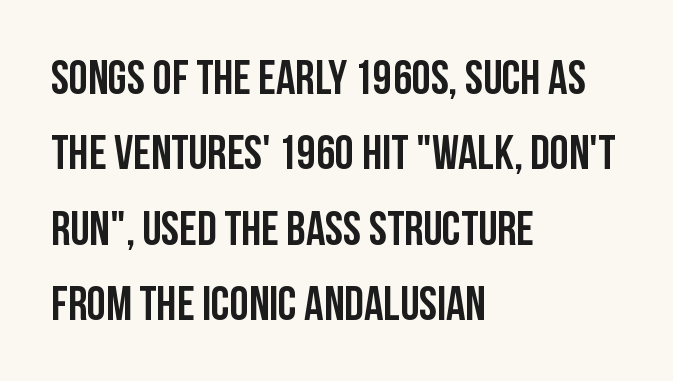
A typesetter would call this proportional, since set widths differ per character. Unlike a traditional serif, this face leaves its strokes unadorned. In terms of leading, this rendering sits right in the middle. Line starts are locked; line ends wander. Check under the words: just untouched page. You could call the tracking neutral — neither tight nor loose.
